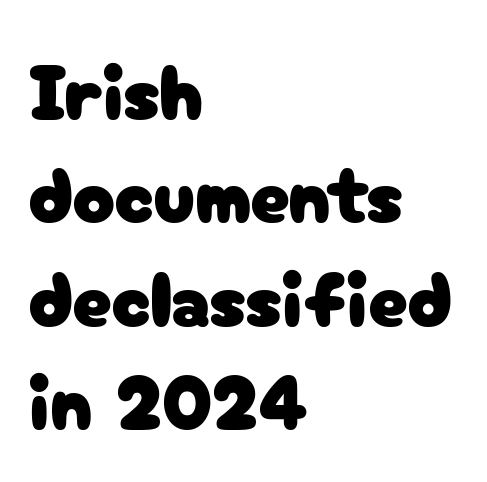
Q: Is the text italic (slanted)? A: No, it is upright.
Q: Is the typeface a serif or a sans-serif typeface? A: Sans-serif.
Q: Is the text underlined? A: No.
Q: How is the paragraph aligned? A: Left-aligned.
Q: Is the spacing between letters normal or unusually wide? A: Normal.
Q: Is the spacing between lines tight, normal or loose? A: Normal.
Q: Width (condensed, normal, or wide)? A: Normal.
Q: Stroke contrast? A: Low.
Q: x-height? A: Medium.
Q: Monospaced? A: No.
